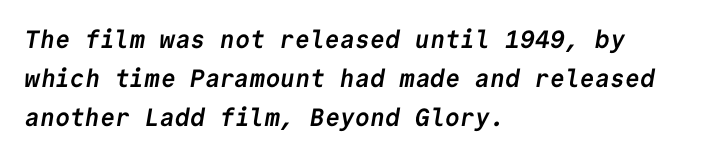
Q: Is the text bold? A: Yes.
Q: Is the text underlined? A: No.
Q: How is the paragraph aligned? A: Left-aligned.
Q: Is the spacing between letters normal or unusually wide? A: Normal.
Q: Is the spacing between lines tight, normal or loose? A: Normal.
